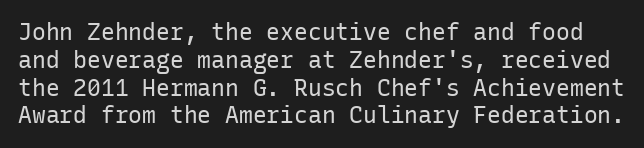
Q: Is the text bold? A: No.
Q: Is the text italic (slanted)? A: No, it is upright.
Q: Is the text underlined? A: No.
Q: Is the spacing between letters normal or unusually wide? A: Normal.
